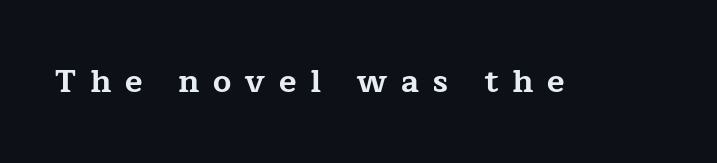
Characters follow at a spacing far wider than the type designer built in. Characters remain perfectly vertical along every line. Clear beneath every line of the passage. These words are printed bold, with thick strokes throughout.
